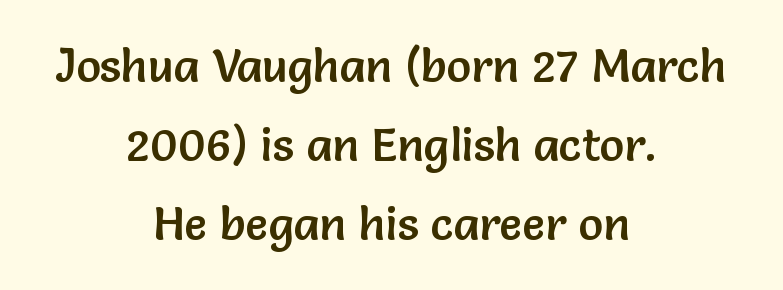
Leftover space on each line is divided equally before and after the words. A clean baseline with only descenders dipping below it. A typesetter would call this proportional, since set widths differ per character. No extra tracking has been applied to these lines.
